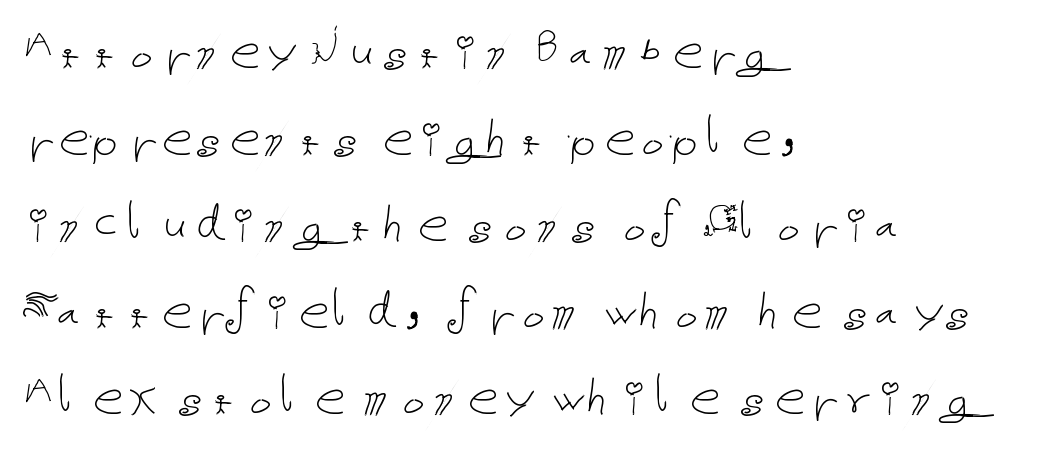
Q: Is the text bold? A: No.
Q: Is the text italic (slanted)? A: No, it is upright.
Q: Is the text underlined? A: No.
Q: How is the paragraph aligned? A: Left-aligned.
Q: Is the spacing between letters normal or unusually wide? A: Normal.
Q: Is the spacing between lines tight, normal or loose? A: Normal.
Q: Width (condensed, normal, or wide)? A: Normal.
Q: Stroke contrast? A: Low.
Q: x-height? A: Medium.
